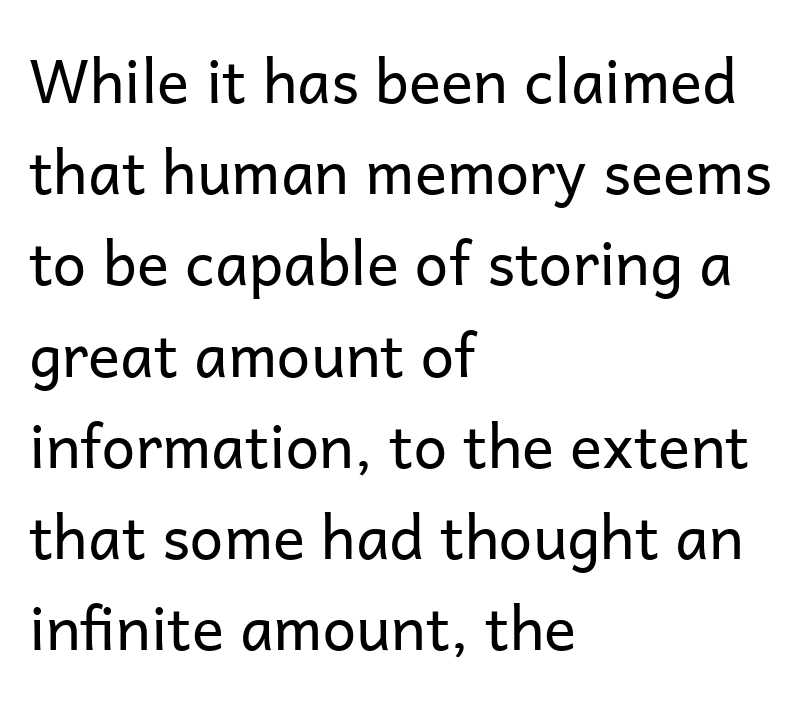
Q: Is the text bold? A: No.
Q: Is the text italic (slanted)? A: No, it is upright.
Q: Is the typeface a serif or a sans-serif typeface? A: Sans-serif.
Q: Is the text underlined? A: No.
Q: How is the paragraph aligned? A: Left-aligned.
Q: Is the spacing between letters normal or unusually wide? A: Normal.
Q: Is the spacing between lines tight, normal or loose? A: Normal.
Q: Width (condensed, normal, or wide)? A: Normal.
Q: Stroke contrast? A: Low.
Q: x-height? A: Medium.
Q: Monospaced? A: No.
